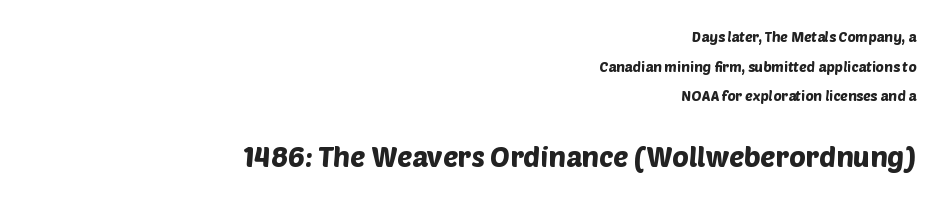
Q: Is the typeface a serif or a sans-serif typeface? A: Sans-serif.
Q: Is the text underlined? A: No.
Q: How is the paragraph aligned? A: Right-aligned.
Q: Is the spacing between letters normal or unusually wide? A: Normal.
Q: Is the spacing between lines tight, normal or loose? A: Loose.
Q: Which block of text is set in a larger size, the first (top) or the second (bottom)? A: The second (bottom) one.
Q: Width (condensed, normal, or wide)? A: Normal.
Q: Stroke contrast? A: Low.
Q: x-height? A: Large.
Q: Monospaced? A: No.
